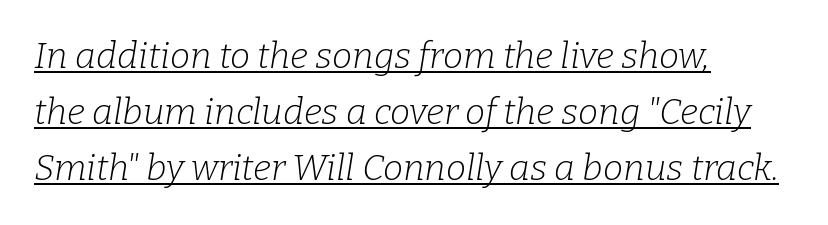
This rendering employs a face with finishing strokes, i.e., a serif. The space between consecutive lines is moderate. Weight class: somewhere from thin through regular. Nothing unusual about the tracking: characters are spaced as the font intends.
